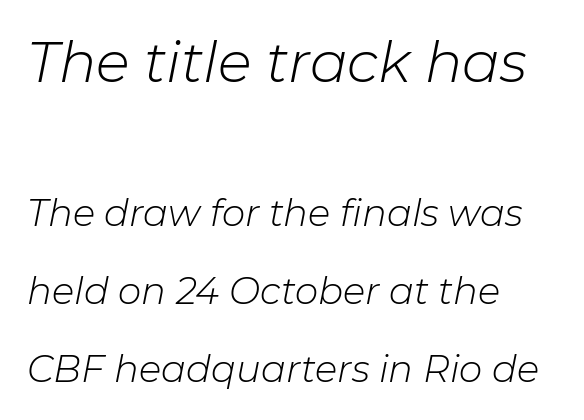
Think standard paragraph weight, or any step lighter than that. The face used here is proportionally spaced, like ordinary book or web type. Typesetter's note — upper block bumped up in size, lower block left smaller. Does the leading feel generous? Absolutely, it's lavish. Plain, unruled lines of type. Does the copy run flush right? No — it runs flush left.
